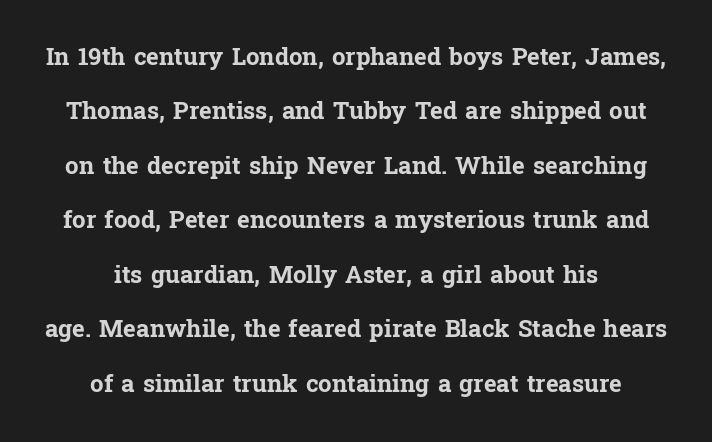
The sample has been set heavy, in full bold. These lines stack symmetrically, like a column narrowing and widening about its center. A clean baseline with only descenders dipping below it. It's the straight-up-and-down kind of type.
